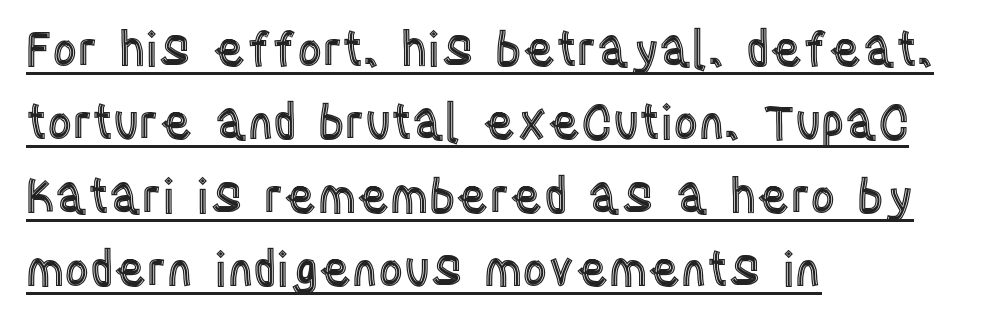
Q: Is the text italic (slanted)? A: No, it is upright.
Q: Is the text underlined? A: Yes.
Q: How is the paragraph aligned? A: Left-aligned.
Q: Is the spacing between letters normal or unusually wide? A: Normal.
Q: Is the spacing between lines tight, normal or loose? A: Normal.
Q: Width (condensed, normal, or wide)? A: Condensed.
Q: x-height? A: Large.
Q: Monospaced? A: No.
